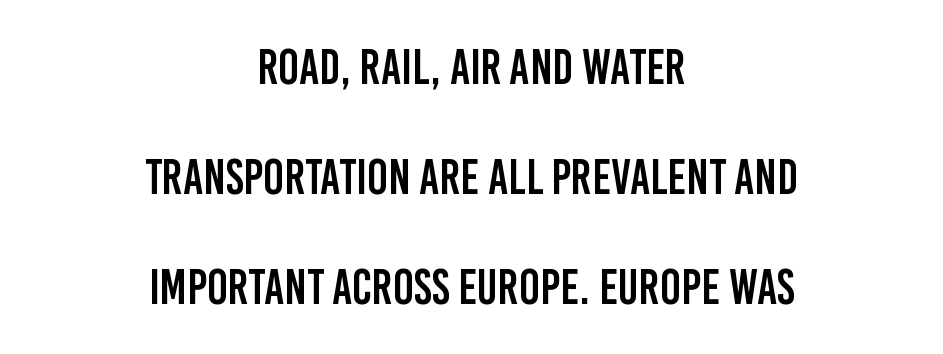
{"serif": "no", "italic": "no", "width": "condensed", "stroke_contrast": "low", "x_height": "large", "monospaced": "no", "underline": "no", "align": "center", "line_spacing": "loose", "line_spacing_ratio": 2.24, "letter_spacing": "normal", "letter_spacing_em": 0.0, "glyph_px": 49}
